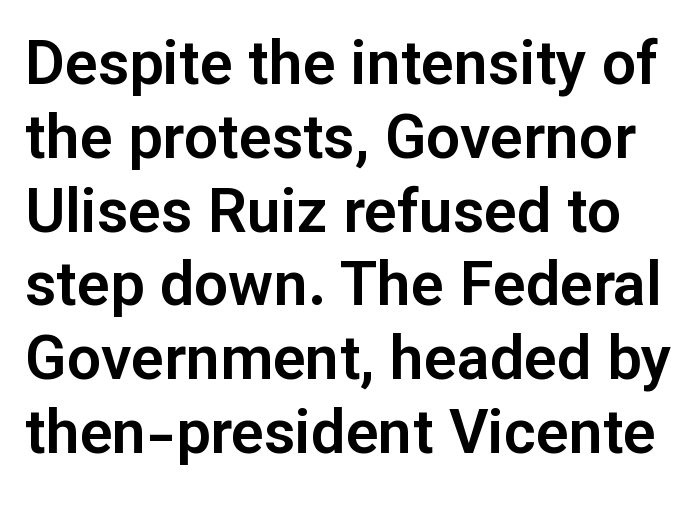
{"serif": "no", "italic": "no", "width": "normal", "stroke_contrast": "low", "x_height": "medium", "monospaced": "no", "underline": "no", "line_spacing_ratio": 1.21, "letter_spacing": "normal", "letter_spacing_em": 0.0, "glyph_px": 61}
